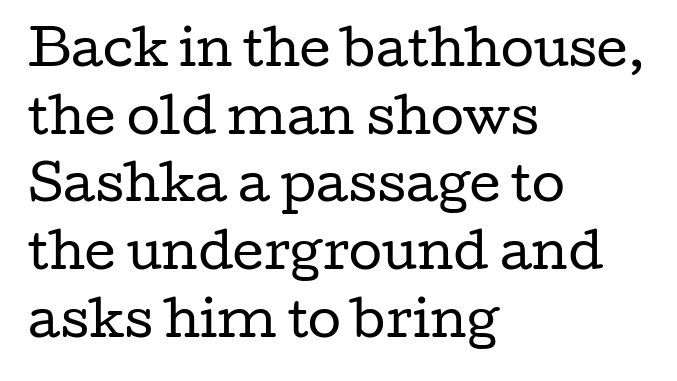
Q: Is the text bold? A: No.
Q: Is the text italic (slanted)? A: No, it is upright.
Q: Is the typeface a serif or a sans-serif typeface? A: Serif.
Q: Is the text underlined? A: No.
Q: How is the paragraph aligned? A: Left-aligned.
Q: Is the spacing between letters normal or unusually wide? A: Normal.
Q: Is the spacing between lines tight, normal or loose? A: Normal.
Q: Width (condensed, normal, or wide)? A: Wide.
Q: Stroke contrast? A: Low.
Q: x-height? A: Medium.
Q: Monospaced? A: No.
